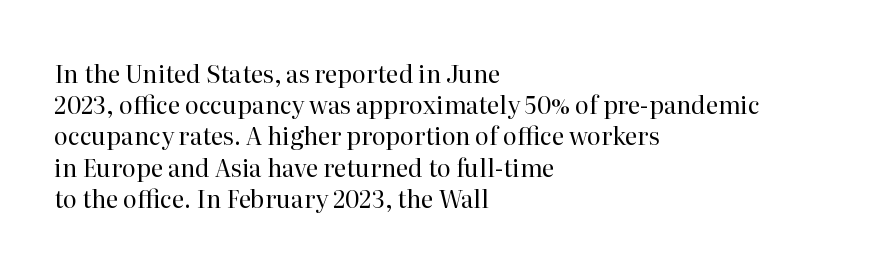
The image shows 24 px text type, upright; set left-aligned, normal line spacing (1.3x), normal letter spacing, not underlined.
